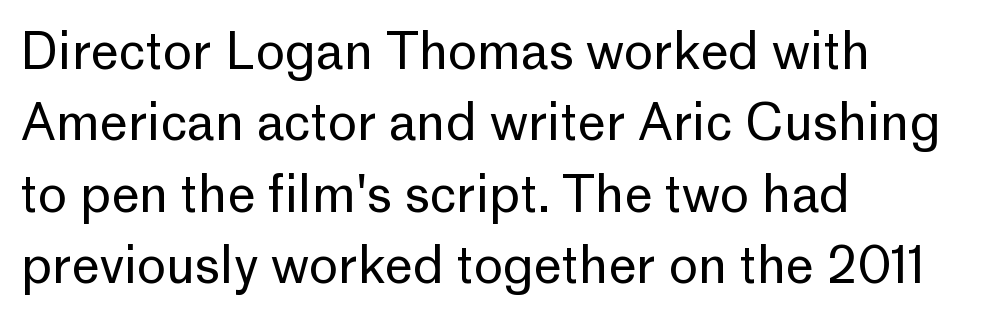
The image shows 50 px regular-weight sans-serif type, upright; set left-aligned, normal line spacing (1.43x), normal letter spacing, not underlined; low stroke contrast and a medium x-height.
